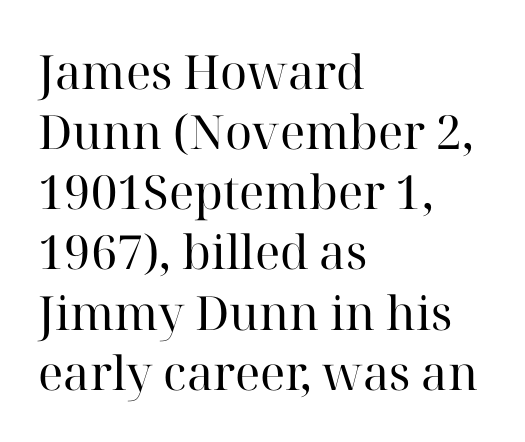
Q: Is the text bold? A: No.
Q: Is the text italic (slanted)? A: No, it is upright.
Q: Is the typeface a serif or a sans-serif typeface? A: Serif.
Q: Is the text underlined? A: No.
Q: How is the paragraph aligned? A: Left-aligned.
Q: Is the spacing between letters normal or unusually wide? A: Normal.
Q: Is the spacing between lines tight, normal or loose? A: Normal.
Q: Width (condensed, normal, or wide)? A: Normal.
Q: Stroke contrast? A: High.
Q: x-height? A: Medium.
Q: Monospaced? A: No.
